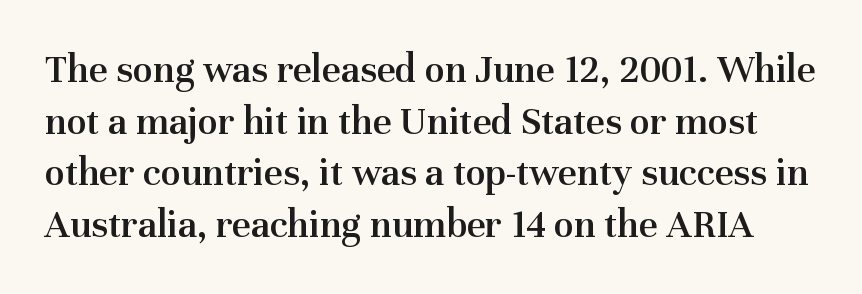
The image shows 41 px semibold serif type, upright; set normal line spacing (1.26x), normal letter spacing, not underlined; medium stroke contrast and a medium x-height.
